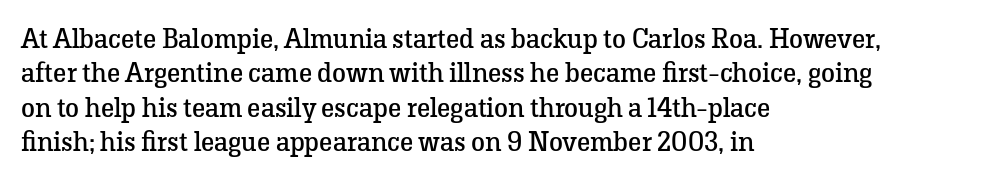
The image shows 28 px regular-weight serif type, upright; set left-aligned, line spacing 1.23x, normal letter spacing, not underlined; low stroke contrast and a medium x-height.
